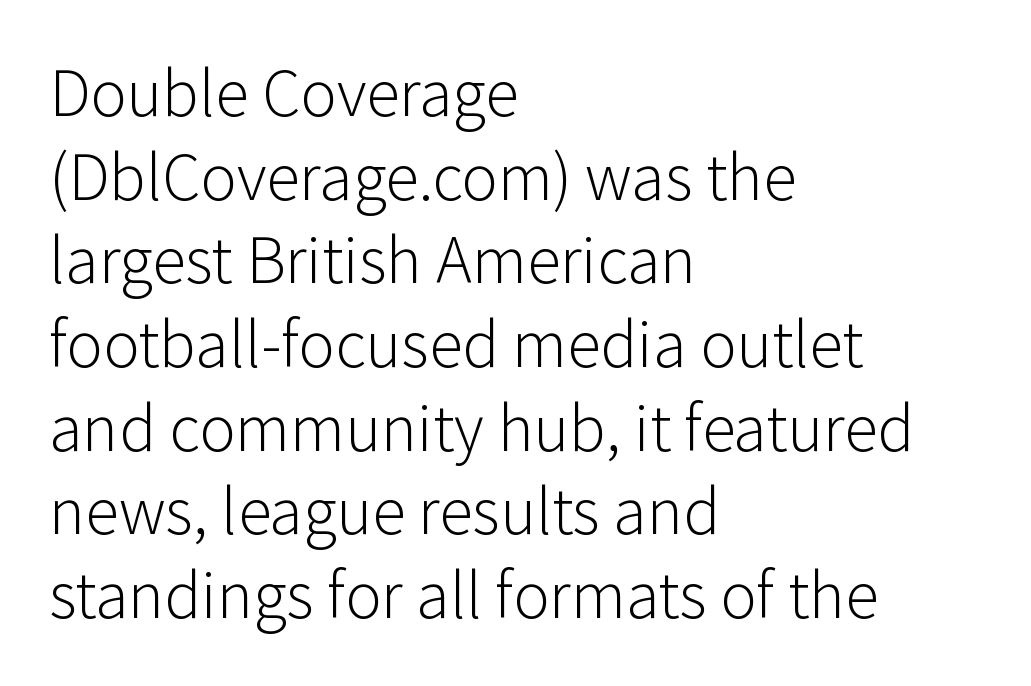
Q: Is the text bold? A: No.
Q: Is the text italic (slanted)? A: No, it is upright.
Q: Is the typeface a serif or a sans-serif typeface? A: Sans-serif.
Q: Is the text underlined? A: No.
Q: How is the paragraph aligned? A: Left-aligned.
Q: Is the spacing between letters normal or unusually wide? A: Normal.
Q: Width (condensed, normal, or wide)? A: Normal.
Q: Stroke contrast? A: Low.
Q: x-height? A: Medium.
Q: Monospaced? A: No.
